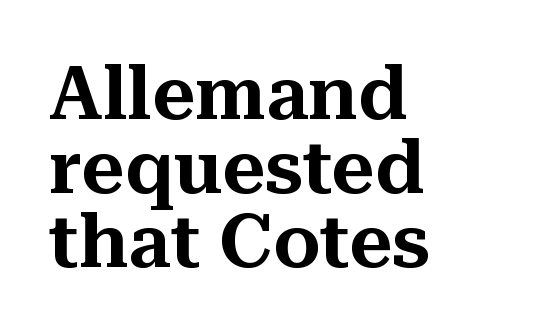
The image shows 75 px serif type, upright; set left-aligned, tight line spacing (0.99x), normal letter spacing, not underlined; medium stroke contrast and a medium x-height.
